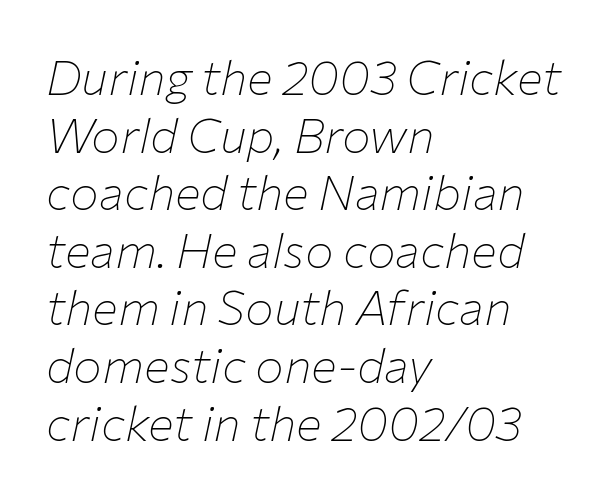
{"italic": "yes", "lean": "right", "slant_degrees": 12, "bold": "no", "weight": "thin", "width": "normal", "stroke_contrast": "low", "x_height": "medium", "monospaced": "no", "underline": "no", "align": "left", "line_spacing_ratio": 1.2, "letter_spacing": "normal", "letter_spacing_em": 0.0, "glyph_px": 48}
